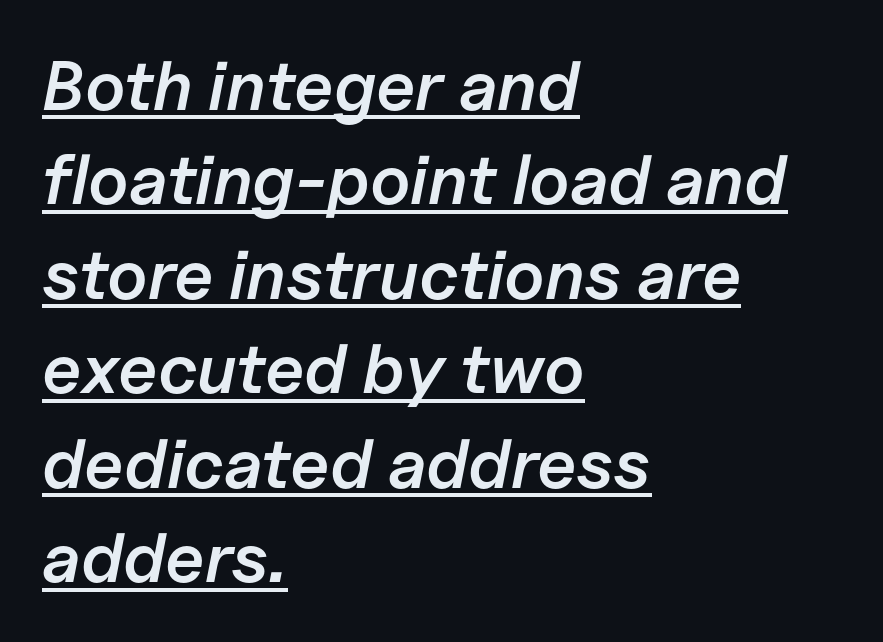
{"italic": "yes", "lean": "right", "slant_degrees": 11, "bold": "semi", "weight": "semibold", "width": "normal", "stroke_contrast": "low", "x_height": "medium", "monospaced": "no", "underline": "yes", "align": "left", "line_spacing": "normal", "line_spacing_ratio": 1.35, "letter_spacing": "normal", "letter_spacing_em": 0.0, "glyph_px": 70}
